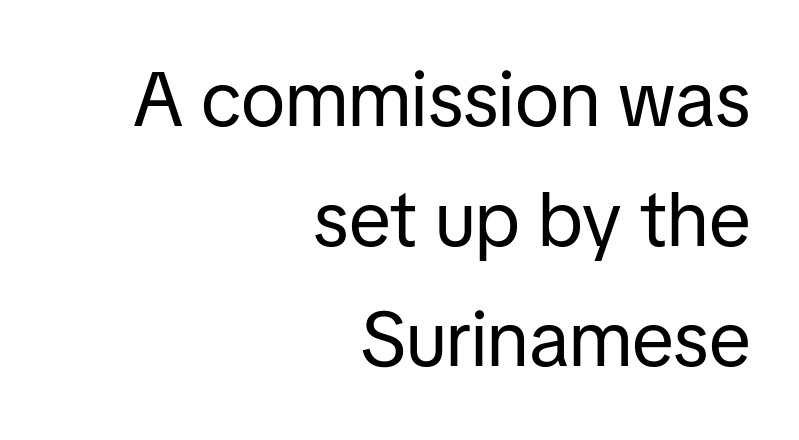
Q: Is the text bold? A: No.
Q: Is the text italic (slanted)? A: No, it is upright.
Q: Is the typeface a serif or a sans-serif typeface? A: Sans-serif.
Q: Is the text underlined? A: No.
Q: How is the paragraph aligned? A: Right-aligned.
Q: Is the spacing between letters normal or unusually wide? A: Normal.
Q: Is the spacing between lines tight, normal or loose? A: Normal.
Q: Width (condensed, normal, or wide)? A: Normal.
Q: Stroke contrast? A: Low.
Q: x-height? A: Medium.
Q: Monospaced? A: No.
